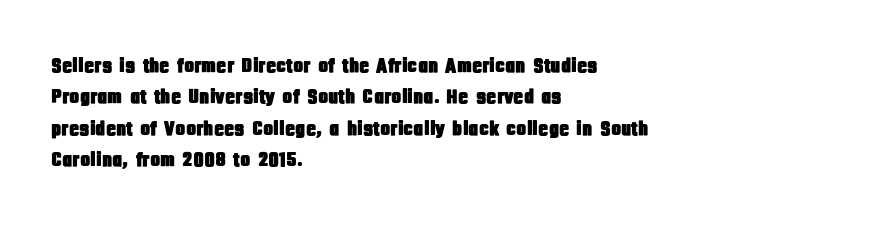
The image shows 21 px text type, upright; set left-aligned, normal line spacing (1.5x), normal letter spacing, not underlined.
